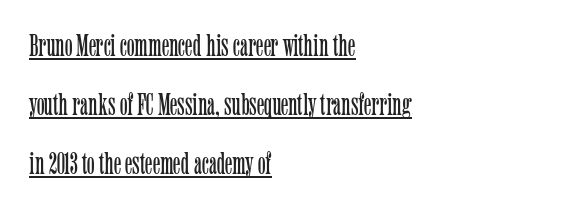
This sample has the flowing, uneven cadence of proportional lettering. Observe the ordinary spacing: letters are neighbours, not strangers. Yep, those are serifs on the letters. Typeset ragged right — the left edge is the straight one.
